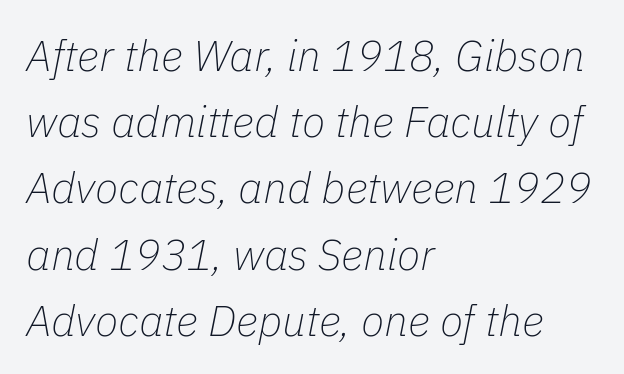
The image shows 43 px thin type, italic (leaning right); set left-aligned, normal line spacing (1.54x), normal letter spacing, not underlined; low stroke contrast and a medium x-height.
